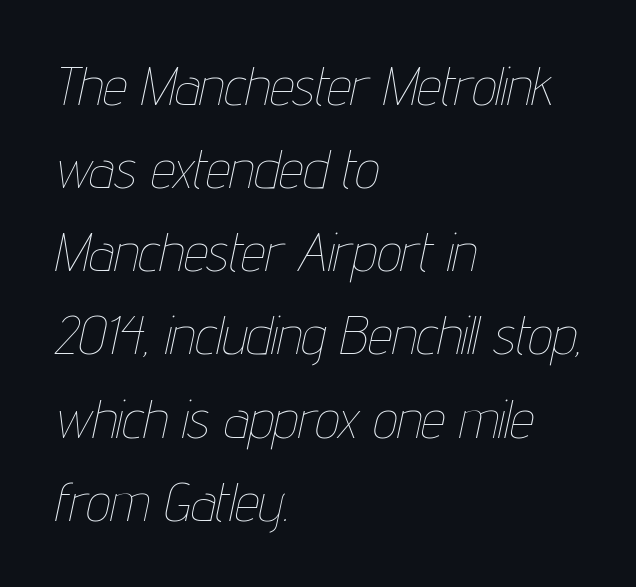
Look at the tracking — it's just the regular setting, nothing added. Observe the lean: these are italic letterforms. Casual observation: everything's shoved over to the left. The passage shown stacks its lines at a standard gap. Character widths vary here, with narrow letters taking less room than wide ones. The strokes are not fattened; the text isn't bold.
